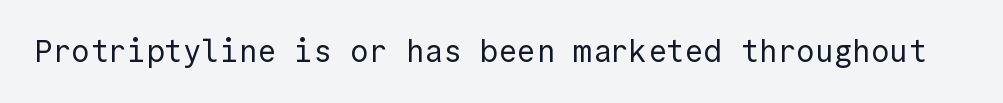
{"serif": "no", "italic": "no", "bold": "no", "weight": "regular", "width": "normal", "x_height": "medium", "monospaced": "yes", "underline": "no", "letter_spacing": "normal", "letter_spacing_em": 0.0, "glyph_px": 31}
